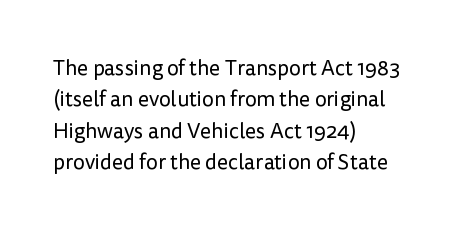
The image shows 21 px text type, upright; set left-aligned, normal line spacing (1.5x), normal letter spacing, not underlined.
